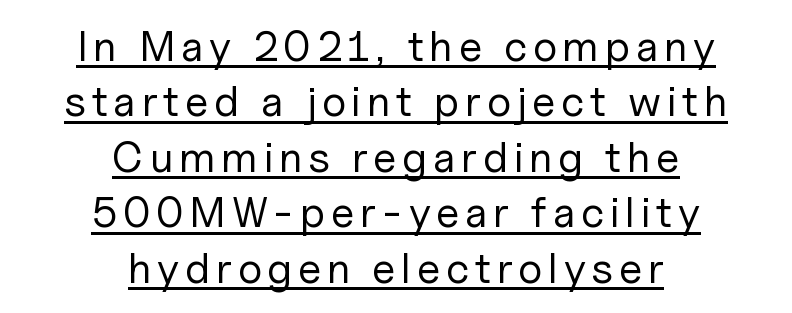
Q: Is the text bold? A: No.
Q: Is the text italic (slanted)? A: No, it is upright.
Q: Is the typeface a serif or a sans-serif typeface? A: Sans-serif.
Q: Is the text underlined? A: Yes.
Q: How is the paragraph aligned? A: Centered.
Q: Is the spacing between lines tight, normal or loose? A: Normal.
Q: Width (condensed, normal, or wide)? A: Normal.
Q: Stroke contrast? A: Low.
Q: x-height? A: Medium.
Q: Monospaced? A: No.
